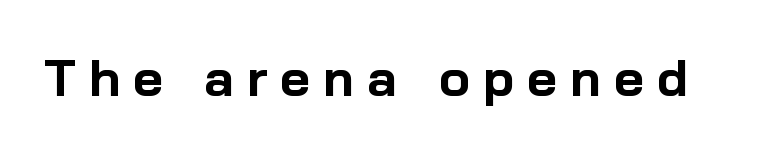
{"serif": "no", "italic": "no", "bold": "yes", "weight": "bold", "width": "normal", "stroke_contrast": "low", "x_height": "medium", "monospaced": "no", "underline": "no", "letter_spacing": "wide", "letter_spacing_em": 0.25, "glyph_px": 52}
